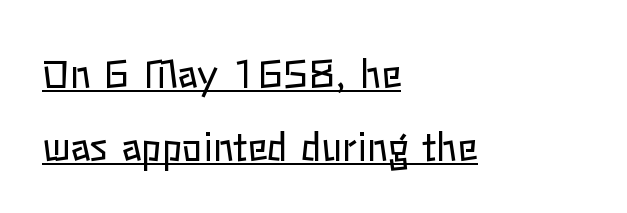
{"italic": "no", "bold": "no", "weight": "regular", "width": "normal", "stroke_contrast": "low", "x_height": "medium", "monospaced": "no", "underline": "yes", "align": "left", "line_spacing": "loose", "line_spacing_ratio": 1.91, "letter_spacing": "normal", "letter_spacing_em": 0.0, "glyph_px": 38}
